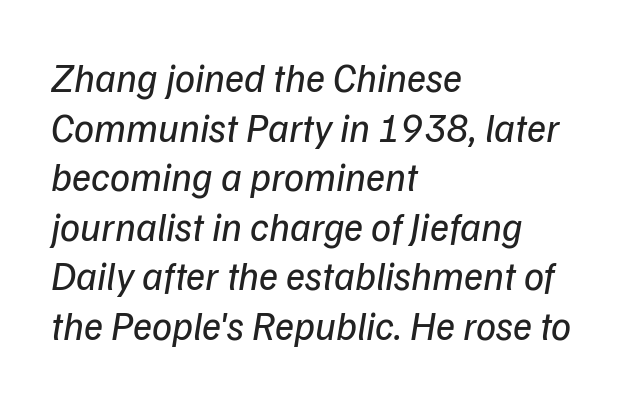
Q: Is the text bold? A: No.
Q: Is the typeface a serif or a sans-serif typeface? A: Sans-serif.
Q: Is the text underlined? A: No.
Q: How is the paragraph aligned? A: Left-aligned.
Q: Is the spacing between letters normal or unusually wide? A: Normal.
Q: Width (condensed, normal, or wide)? A: Normal.
Q: Stroke contrast? A: Low.
Q: x-height? A: Medium.
Q: Monospaced? A: No.
